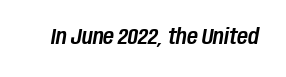
Q: Is the text italic (slanted)? A: Yes, it leans right by about 10 degrees.
Q: Is the text underlined? A: No.
Q: Is the spacing between letters normal or unusually wide? A: Normal.
